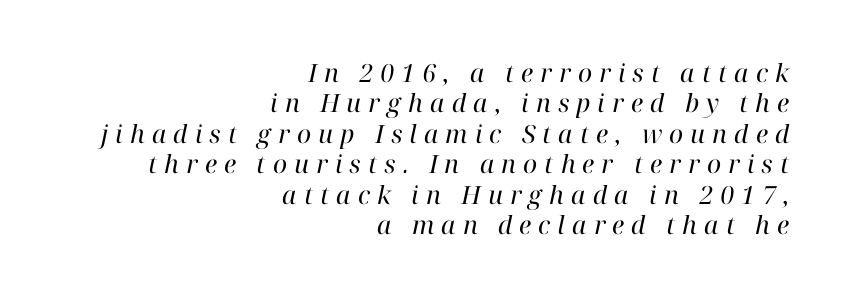
Q: Is the text bold? A: No.
Q: Is the text italic (slanted)? A: Yes, it leans right by about 12 degrees.
Q: Is the text underlined? A: No.
Q: How is the paragraph aligned? A: Right-aligned.
Q: Is the spacing between letters normal or unusually wide? A: Unusually wide.
